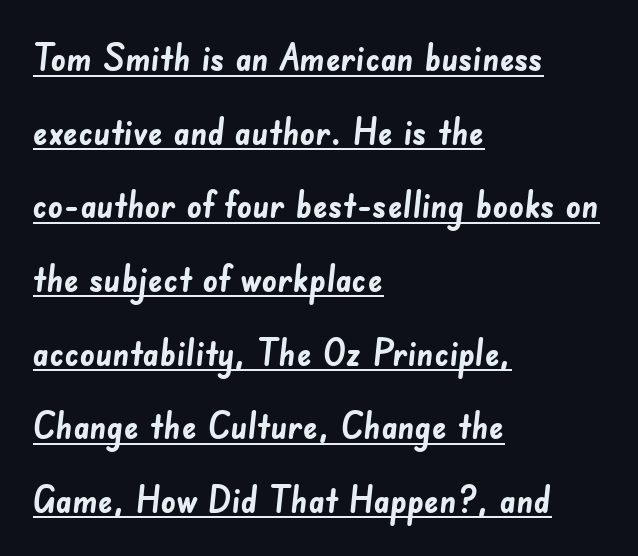
Thick stems and heavy bowls — unmistakably bold. This sample uses plain, unmodified letter spacing. Do the characters align in a grid? No, the font is proportional. The typesetter chose a ragged-right arrangement here. This rendering features underlined lettering. Serifs: no, the terminals of the letterforms are clean.
